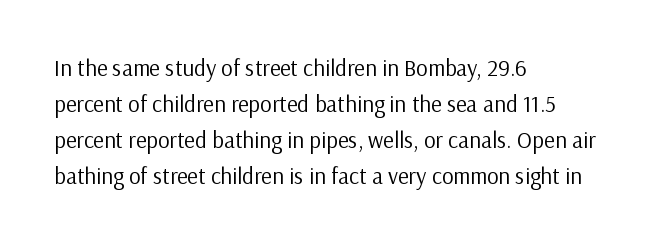
The image shows 23 px text type, upright; set left-aligned, normal line spacing (1.56x), normal letter spacing, not underlined.
